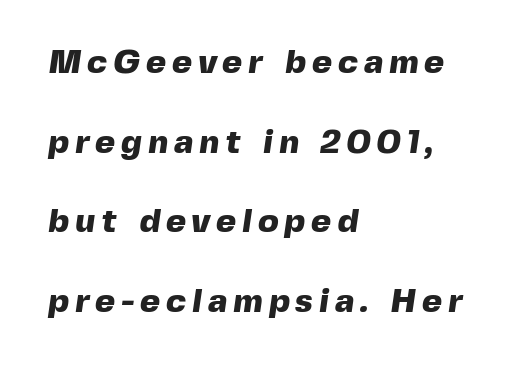
Students, this is bold: see how much ink each stroke carries. Typographically, this falls in the sans-serif category. A clean baseline with only descenders dipping below it. You could not count columns in this text — the font is proportionally spaced. The rendering anchors every line to the left-hand side.
